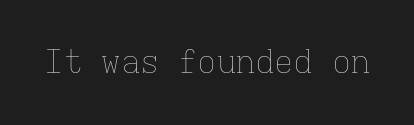
Underline: absent. A typesetter would call this monospace, since all characters share one set width. On a weight scale, this lands at 450 or below. It's the straight-up-and-down kind of type. Default kerning and tracking; the words read as compact shapes.
